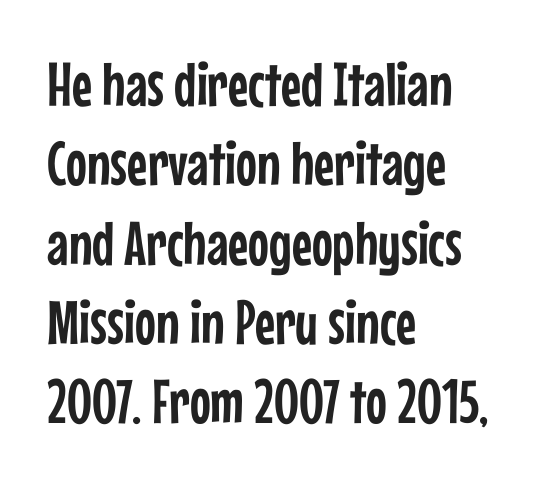
Q: Is the text italic (slanted)? A: No, it is upright.
Q: Is the typeface a serif or a sans-serif typeface? A: Sans-serif.
Q: Is the text underlined? A: No.
Q: How is the paragraph aligned? A: Left-aligned.
Q: Is the spacing between letters normal or unusually wide? A: Normal.
Q: Is the spacing between lines tight, normal or loose? A: Normal.
Q: Width (condensed, normal, or wide)? A: Condensed.
Q: Stroke contrast? A: Low.
Q: x-height? A: Medium.
Q: Monospaced? A: No.
